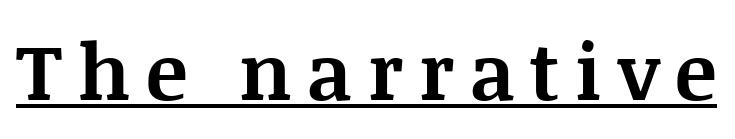
You can tell it's not italic because the verticals are truly vertical. Here the glyphs are tracked loosely, breaking word shapes into spaced letters. Notice how thick the strokes are: this is what a full bold looks like. Looks like regular typesetting: each glyph gets only the width it needs.
